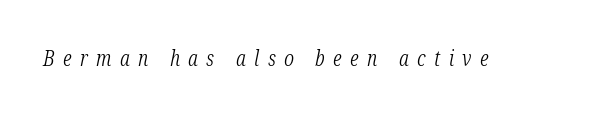
The image shows 21 px text type, italic (leaning right); set unusually wide letter spacing (+0.4 em), not underlined.
